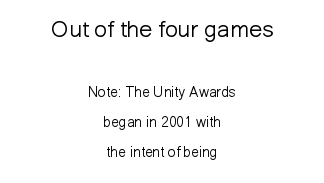
Q: Is the text bold? A: No.
Q: Is the text italic (slanted)? A: No, it is upright.
Q: Is the text underlined? A: No.
Q: How is the paragraph aligned? A: Centered.
Q: Is the spacing between letters normal or unusually wide? A: Normal.
Q: Is the spacing between lines tight, normal or loose? A: Loose.
Q: Which block of text is set in a larger size, the first (top) or the second (bottom)? A: The first (top) one.
